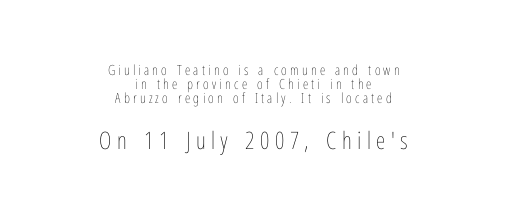
Ascenders rise straight up at ninety degrees. The setting favours the middle, as headings and verse often do. In terms of letterspacing, this is a distinctly airy, spread setting. The glyphs are unaccompanied by any horizontal stroke below them. Is this a heavy cut? Hardly; it is regular or lighter. Small over large — that's the arrangement of the two blocks here.
